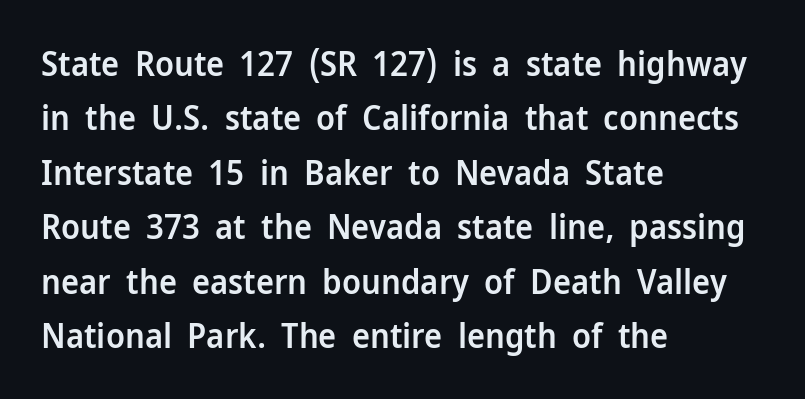
Do the letters lean? They stand straight. The space beneath each line is pristine and unruled. Vertically, the passage feels balanced, rows spaced as you'd expect. These lines are rendered in a variable-pitch font. The typeface chosen for these lines omits serifs.
